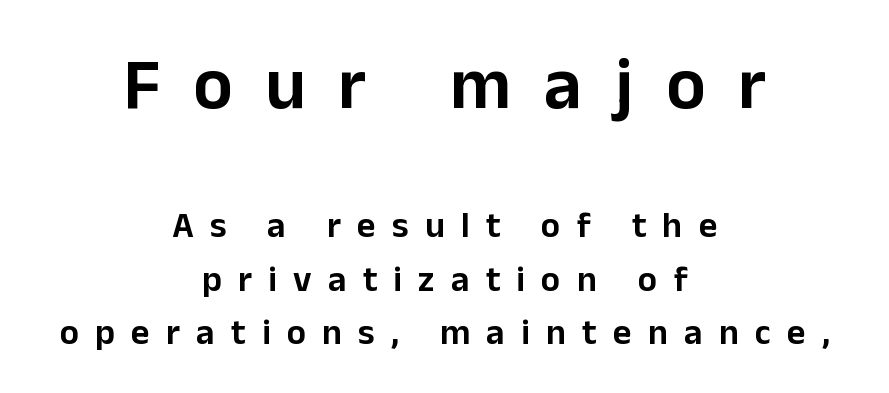
{"serif": "no", "italic": "no", "width": "normal", "stroke_contrast": "low", "x_height": "medium", "monospaced": "no", "underline": "no", "align": "center", "line_spacing": "normal", "line_spacing_ratio": 1.49, "letter_spacing": "wide", "letter_spacing_em": 0.45, "larger_block": "first", "size_ratio": 2.03, "glyph_px": 73}
